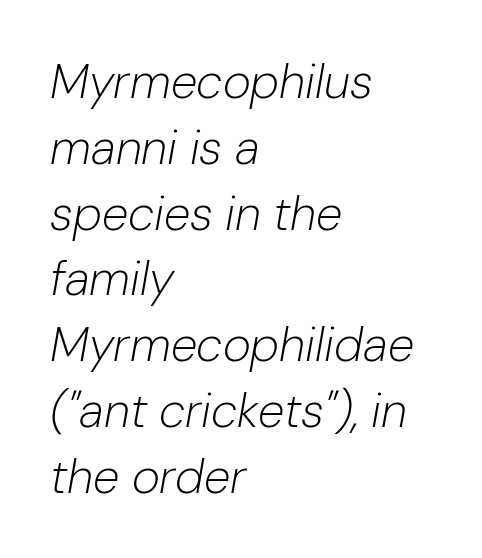
The image shows 48 px light type, italic (leaning right); set left-aligned, normal line spacing (1.37x), normal letter spacing, not underlined; low stroke contrast and a medium x-height.
